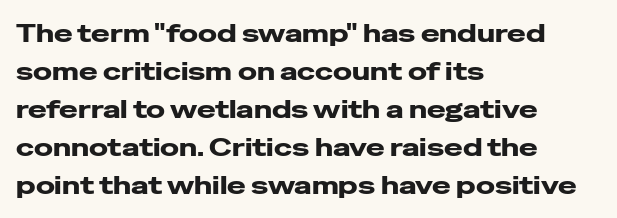
{"italic": "no", "bold": "yes", "underline": "no", "align": "left", "line_spacing": "normal", "line_spacing_ratio": 1.52, "letter_spacing": "normal", "letter_spacing_em": 0.0, "glyph_px": 25}
